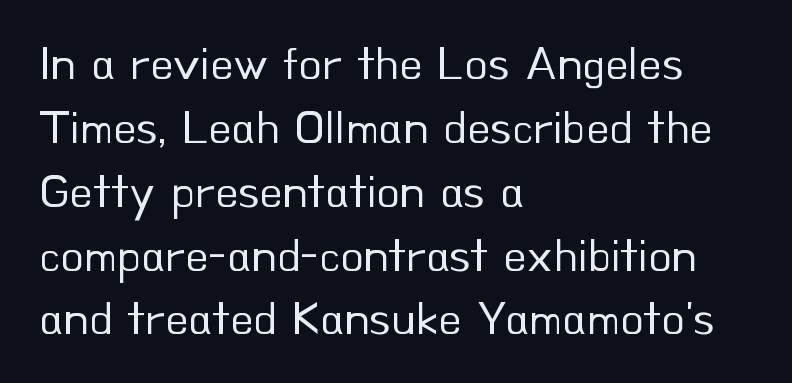
{"serif": "no", "italic": "no", "bold": "no", "weight": "regular", "width": "normal", "stroke_contrast": "low", "x_height": "small", "monospaced": "no", "underline": "no", "align": "left", "line_spacing": "normal", "line_spacing_ratio": 1.33, "letter_spacing": "normal", "letter_spacing_em": 0.0, "glyph_px": 48}
